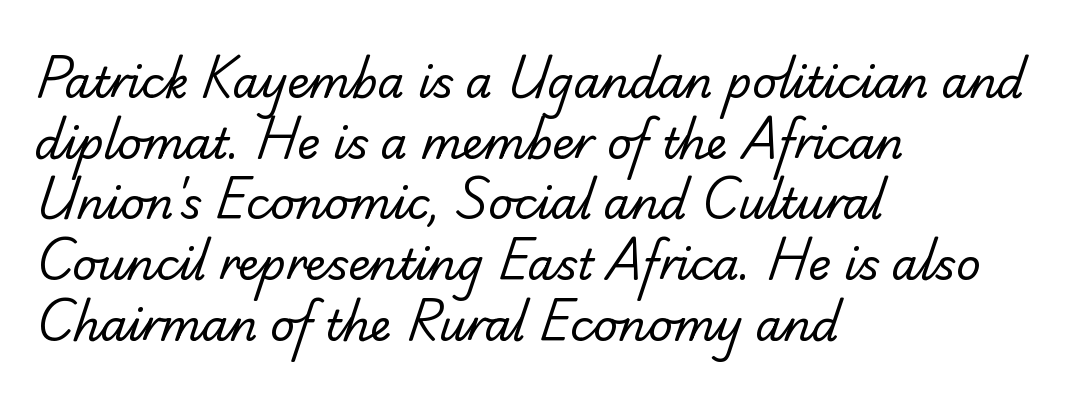
Q: Is the text bold? A: No.
Q: Is the typeface a serif or a sans-serif typeface? A: Serif.
Q: Is the text underlined? A: No.
Q: How is the paragraph aligned? A: Left-aligned.
Q: Is the spacing between letters normal or unusually wide? A: Normal.
Q: Is the spacing between lines tight, normal or loose? A: Normal.
Q: Width (condensed, normal, or wide)? A: Normal.
Q: Stroke contrast? A: Low.
Q: x-height? A: Small.
Q: Monospaced? A: No.
